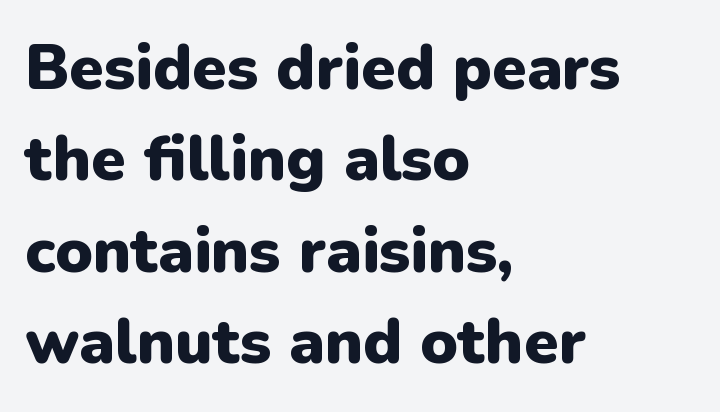
{"serif": "no", "italic": "no", "bold": "yes", "weight": "heavy", "width": "normal", "stroke_contrast": "low", "x_height": "medium", "monospaced": "no", "underline": "no", "align": "left", "line_spacing": "normal", "line_spacing_ratio": 1.45, "letter_spacing": "normal", "letter_spacing_em": 0.0, "glyph_px": 63}
